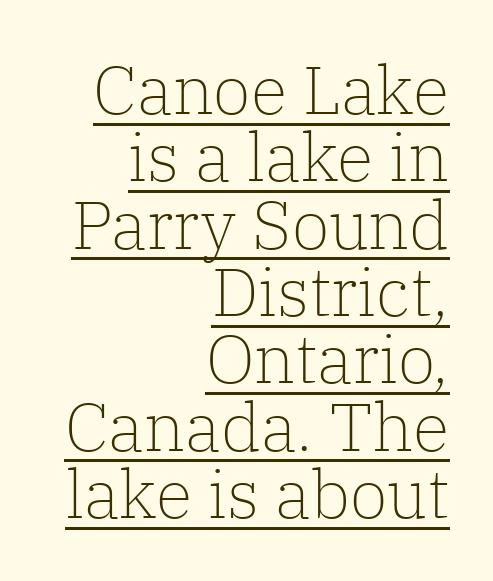
Q: Is the text bold? A: No.
Q: Is the text italic (slanted)? A: No, it is upright.
Q: Is the typeface a serif or a sans-serif typeface? A: Serif.
Q: Is the text underlined? A: Yes.
Q: How is the paragraph aligned? A: Right-aligned.
Q: Is the spacing between letters normal or unusually wide? A: Normal.
Q: Is the spacing between lines tight, normal or loose? A: Tight.
Q: Width (condensed, normal, or wide)? A: Normal.
Q: Stroke contrast? A: Low.
Q: x-height? A: Medium.
Q: Monospaced? A: No.
